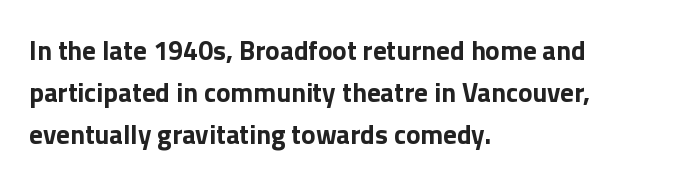
{"italic": "no", "bold": "yes", "underline": "no", "align": "left", "line_spacing": "normal", "line_spacing_ratio": 1.56, "letter_spacing": "normal", "letter_spacing_em": 0.0, "glyph_px": 27}
